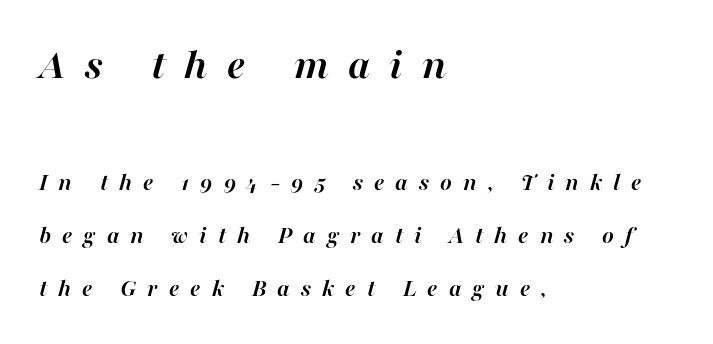
{"italic": "yes", "lean": "right", "slant_degrees": 16, "bold": "yes", "weight": "semibold", "width": "normal", "stroke_contrast": "high", "x_height": "medium", "monospaced": "no", "underline": "no", "align": "left", "line_spacing": "loose", "line_spacing_ratio": 2.12, "letter_spacing": "wide", "letter_spacing_em": 0.44, "larger_block": "first", "size_ratio": 1.76, "glyph_px": 44}
